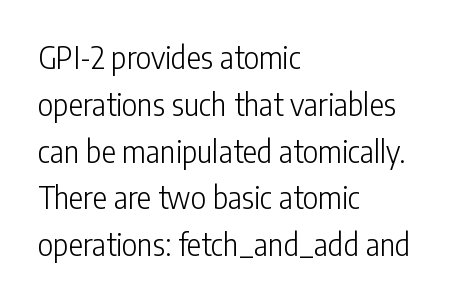
This rendering employs a face without finishing strokes, i.e., a sans-serif. The characters are drawn with everyday or finer stroke widths. One-word summary of the alignment: left. This sample keeps an unexceptional amount of space between lines. Lines of text with bare space underneath. Does the lettering tilt? It doesn't — this is upright.
